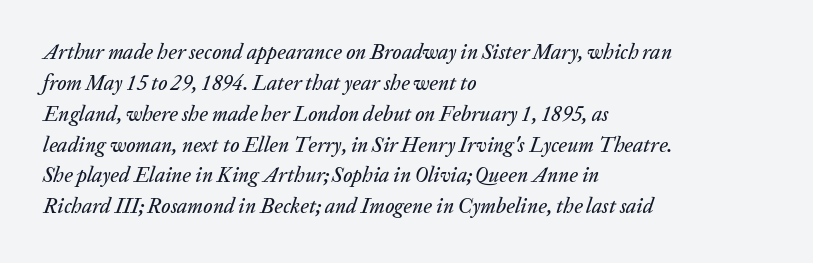
One-word summary of the alignment: left. Anything drawn beneath the words? Only blank space. Rows of type keep a routine distance in the vertical direction. Words appear dense and cohesive because spacing is normal. Italic? Definitely — the glyphs are oblique.
